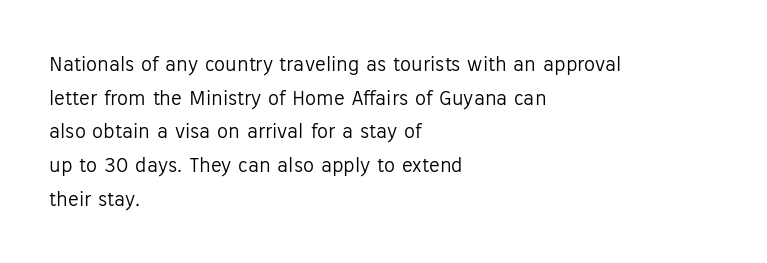
Q: Is the text bold? A: No.
Q: Is the text italic (slanted)? A: No, it is upright.
Q: Is the text underlined? A: No.
Q: How is the paragraph aligned? A: Left-aligned.
Q: Is the spacing between letters normal or unusually wide? A: Normal.
Q: Is the spacing between lines tight, normal or loose? A: Normal.
